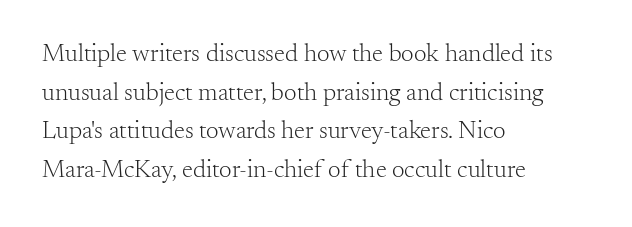
{"italic": "no", "bold": "no", "underline": "no", "align": "left", "line_spacing": "normal", "line_spacing_ratio": 1.55, "letter_spacing": "normal", "letter_spacing_em": 0.0, "glyph_px": 25}
